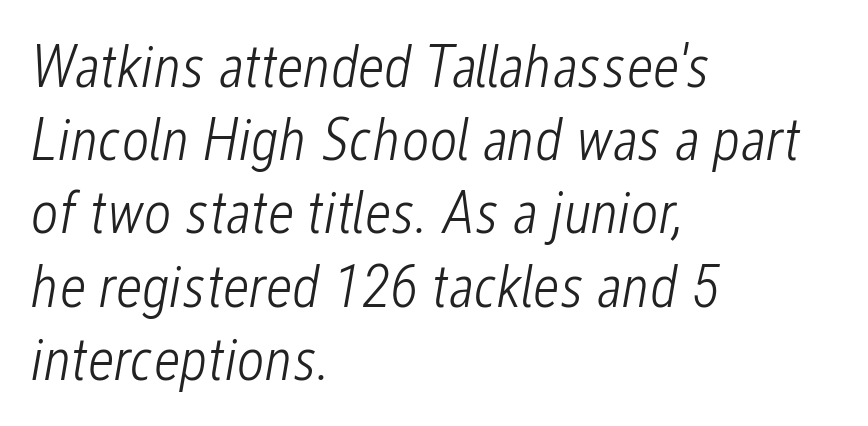
Q: Is the text bold? A: No.
Q: Is the text italic (slanted)? A: Yes, it leans right by about 12 degrees.
Q: Is the text underlined? A: No.
Q: How is the paragraph aligned? A: Left-aligned.
Q: Is the spacing between letters normal or unusually wide? A: Normal.
Q: Width (condensed, normal, or wide)? A: Condensed.
Q: Stroke contrast? A: Low.
Q: x-height? A: Medium.
Q: Monospaced? A: No.
